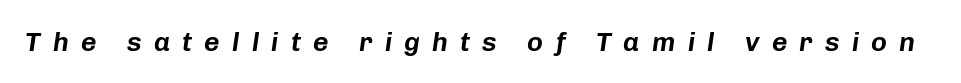
The image shows 27 px text type, italic (leaning right); set unusually wide letter spacing (+0.45 em), not underlined.
